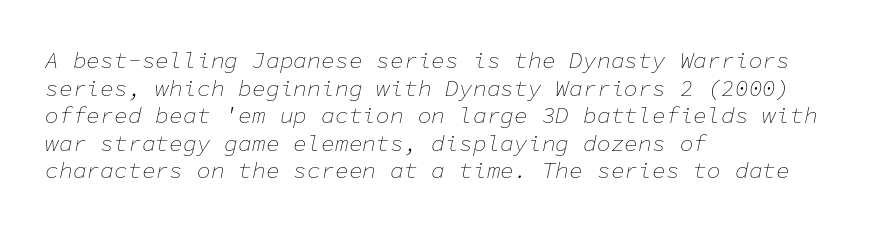
Q: Is the text bold? A: No.
Q: Is the text italic (slanted)? A: Yes, it leans right by about 11 degrees.
Q: Is the text underlined? A: No.
Q: How is the paragraph aligned? A: Left-aligned.
Q: Is the spacing between letters normal or unusually wide? A: Normal.
